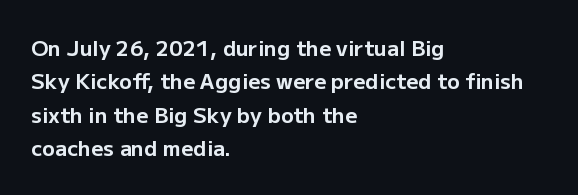
{"italic": "no", "bold": "yes", "underline": "no", "align": "left", "line_spacing": "normal", "line_spacing_ratio": 1.59, "letter_spacing": "normal", "letter_spacing_em": 0.0, "glyph_px": 21}
